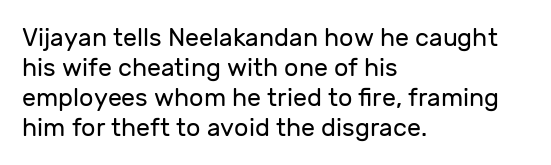
{"italic": "no", "bold": "no", "underline": "no", "align": "left", "line_spacing_ratio": 1.2, "letter_spacing": "normal", "letter_spacing_em": 0.0, "glyph_px": 25}
